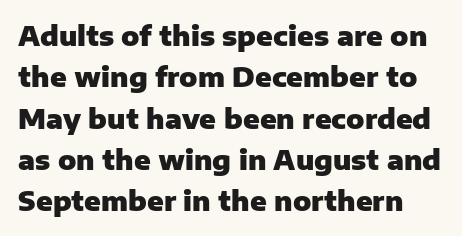
The passage shown is emphatically bold. Short note: letters normally spaced. Vertical strokes here are truly vertical. Words float on clear page, feet unadorned.
